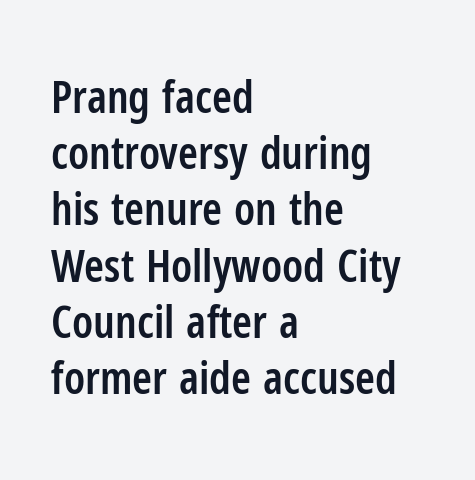
{"serif": "no", "italic": "no", "bold": "semi", "weight": "semibold", "width": "condensed", "stroke_contrast": "low", "x_height": "medium", "monospaced": "no", "underline": "no", "align": "left", "line_spacing": "normal", "line_spacing_ratio": 1.25, "letter_spacing": "normal", "letter_spacing_em": 0.0, "glyph_px": 45}
